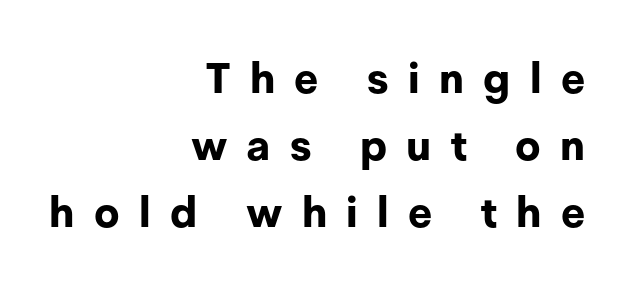
Q: Is the text bold? A: Yes.
Q: Is the text italic (slanted)? A: No, it is upright.
Q: Is the typeface a serif or a sans-serif typeface? A: Sans-serif.
Q: Is the text underlined? A: No.
Q: How is the paragraph aligned? A: Right-aligned.
Q: Is the spacing between letters normal or unusually wide? A: Unusually wide.
Q: Is the spacing between lines tight, normal or loose? A: Normal.
Q: Width (condensed, normal, or wide)? A: Normal.
Q: Stroke contrast? A: Low.
Q: x-height? A: Medium.
Q: Monospaced? A: No.
